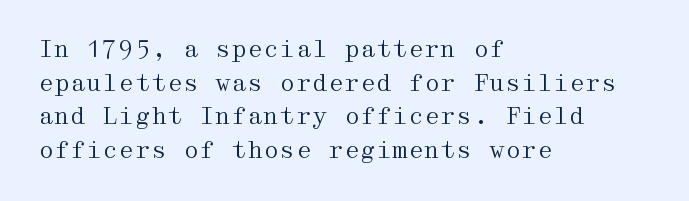
{"italic": "no", "bold": "no", "underline": "no", "align": "left", "line_spacing": "normal", "line_spacing_ratio": 1.46, "letter_spacing": "normal", "letter_spacing_em": 0.0, "glyph_px": 23}
